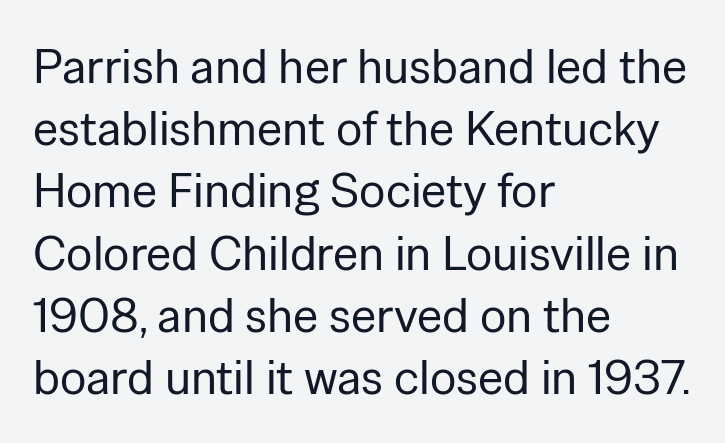
{"serif": "no", "italic": "no", "bold": "no", "weight": "regular", "width": "normal", "stroke_contrast": "low", "x_height": "medium", "monospaced": "no", "underline": "no", "align": "left", "line_spacing": "normal", "line_spacing_ratio": 1.27, "letter_spacing": "normal", "letter_spacing_em": 0.0, "glyph_px": 49}
